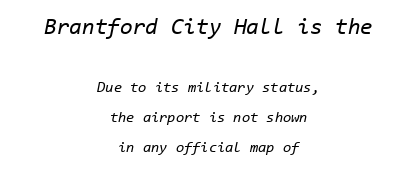
{"italic": "yes", "lean": "right", "slant_degrees": 11, "bold": "no", "underline": "no", "align": "center", "line_spacing": "loose", "line_spacing_ratio": 2.0, "letter_spacing": "normal", "letter_spacing_em": 0.0, "larger_block": "first", "size_ratio": 1.53, "glyph_px": 23}
